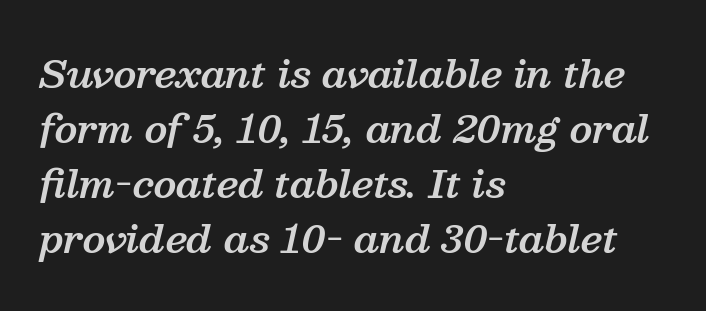
Q: Is the text bold? A: Semi-bold.
Q: Is the text italic (slanted)? A: Yes, it leans right by about 13 degrees.
Q: Is the typeface a serif or a sans-serif typeface? A: Serif.
Q: Is the text underlined? A: No.
Q: How is the paragraph aligned? A: Left-aligned.
Q: Is the spacing between letters normal or unusually wide? A: Normal.
Q: Is the spacing between lines tight, normal or loose? A: Normal.
Q: Width (condensed, normal, or wide)? A: Normal.
Q: Stroke contrast? A: Medium.
Q: x-height? A: Medium.
Q: Monospaced? A: No.
